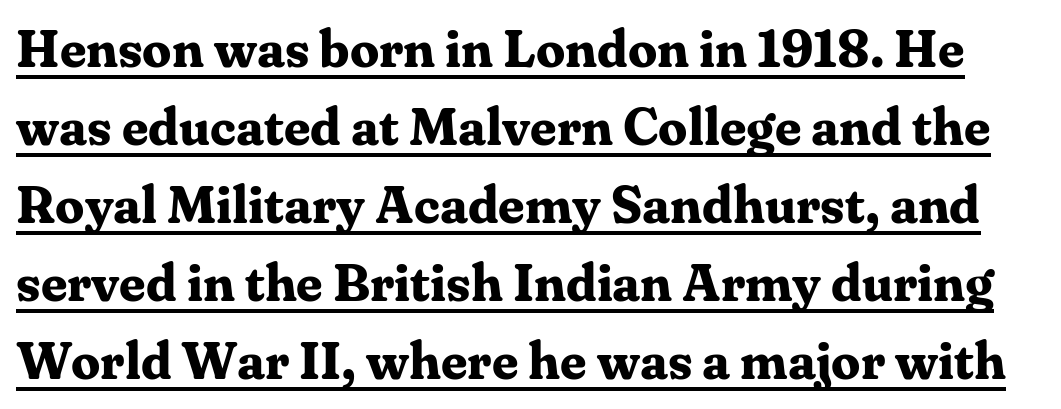
{"serif": "yes", "italic": "no", "bold": "yes", "weight": "bold", "width": "normal", "stroke_contrast": "medium", "x_height": "medium", "monospaced": "no", "underline": "yes", "line_spacing": "normal", "line_spacing_ratio": 1.5, "letter_spacing": "normal", "letter_spacing_em": 0.0, "glyph_px": 52}
